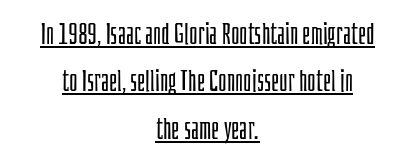
Q: Is the text bold? A: No.
Q: Is the text italic (slanted)? A: No, it is upright.
Q: Is the typeface a serif or a sans-serif typeface? A: Sans-serif.
Q: Is the text underlined? A: Yes.
Q: How is the paragraph aligned? A: Centered.
Q: Is the spacing between letters normal or unusually wide? A: Normal.
Q: Is the spacing between lines tight, normal or loose? A: Normal.
Q: Width (condensed, normal, or wide)? A: Condensed.
Q: Stroke contrast? A: Low.
Q: x-height? A: Large.
Q: Monospaced? A: No.
